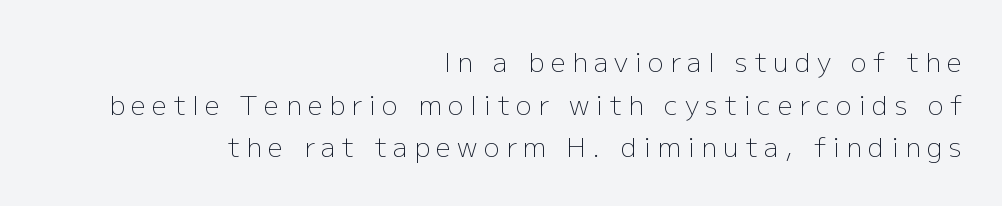
{"italic": "no", "bold": "no", "underline": "no", "align": "right", "line_spacing": "normal", "line_spacing_ratio": 1.58, "letter_spacing": "wide", "letter_spacing_em": 0.23, "glyph_px": 27}
